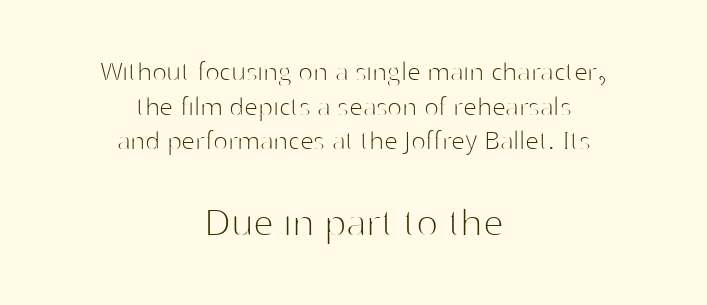
{"serif": "no", "italic": "no", "bold": "no", "weight": "thin", "width": "normal", "stroke_contrast": "high", "x_height": "medium", "monospaced": "no", "underline": "no", "align": "center", "line_spacing": "tight", "line_spacing_ratio": 1.12, "letter_spacing": "normal", "letter_spacing_em": 0.0, "larger_block": "second", "size_ratio": 1.48, "glyph_px": 46}
